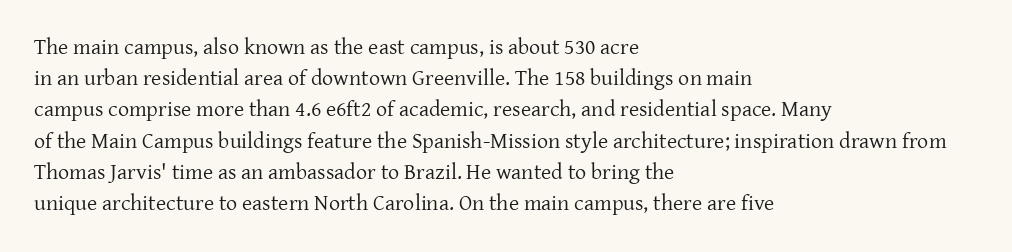
Q: Is the text bold? A: No.
Q: Is the text italic (slanted)? A: No, it is upright.
Q: Is the text underlined? A: No.
Q: How is the paragraph aligned? A: Left-aligned.
Q: Is the spacing between letters normal or unusually wide? A: Normal.
Q: Is the spacing between lines tight, normal or loose? A: Normal.
